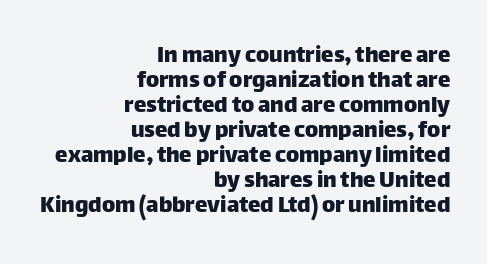
The image shows 25 px text type, upright; set right-aligned, tight line spacing (1.0x), normal letter spacing, not underlined.
